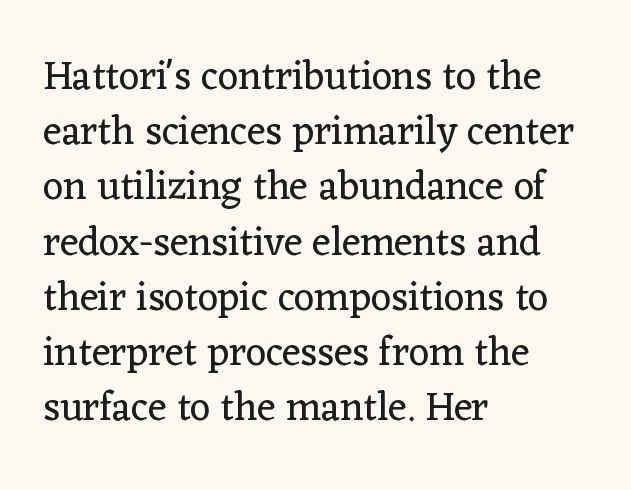
{"serif": "yes", "italic": "no", "bold": "no", "weight": "regular", "width": "normal", "stroke_contrast": "low", "x_height": "medium", "monospaced": "no", "underline": "no", "align": "left", "line_spacing": "normal", "line_spacing_ratio": 1.38, "letter_spacing": "normal", "letter_spacing_em": 0.0, "glyph_px": 40}
